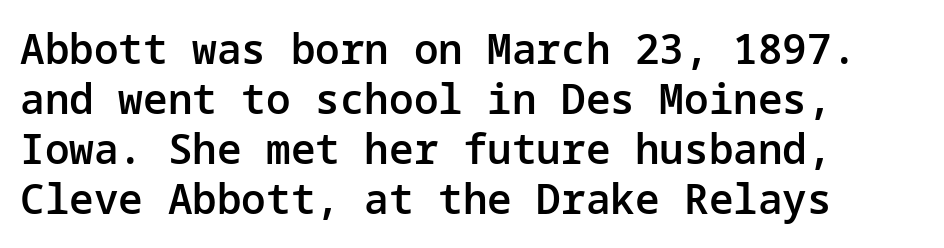
{"serif": "no", "italic": "no", "bold": "semi", "weight": "semibold", "width": "normal", "stroke_contrast": "low", "x_height": "medium", "underline": "no", "align": "left", "line_spacing_ratio": 1.22, "letter_spacing": "normal", "letter_spacing_em": 0.0, "glyph_px": 41}
